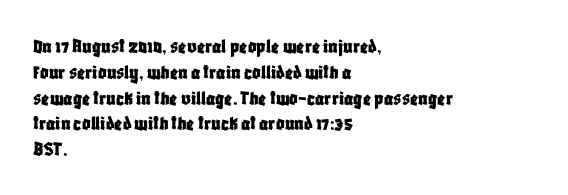
Underline: absent. This rendering uses left alignment, leaving the right contour irregular. A typesetter would mark this as roman, not italic. In terms of letterspacing, this is plain default setting.
